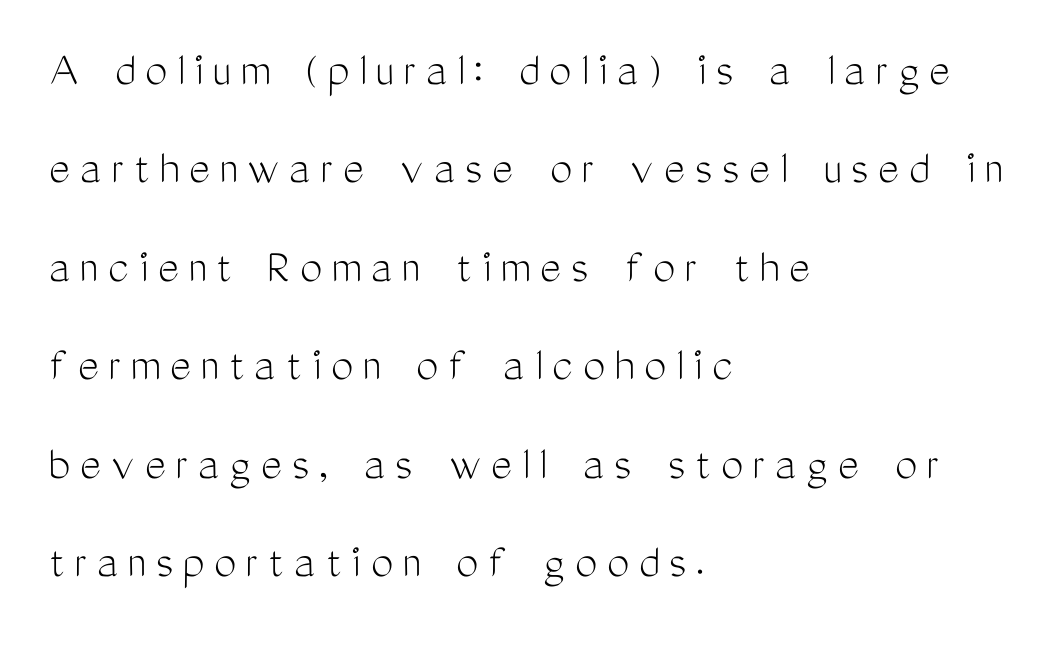
{"serif": "no", "italic": "no", "bold": "no", "weight": "light", "width": "condensed", "stroke_contrast": "medium", "x_height": "medium", "monospaced": "no", "underline": "no", "align": "left", "line_spacing": "loose", "line_spacing_ratio": 1.97, "glyph_px": 50}
